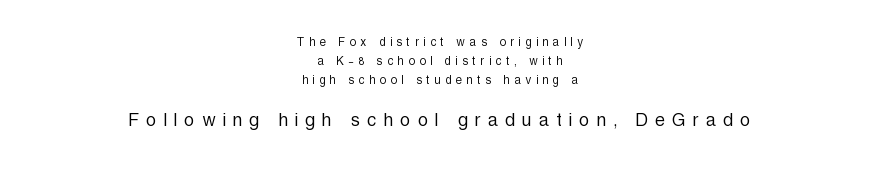
The image shows 22 px text type, upright; set centered, normal line spacing (1.36x), unusually wide letter spacing (+0.35 em), not underlined; the second (bottom) block is 1.57x larger.
